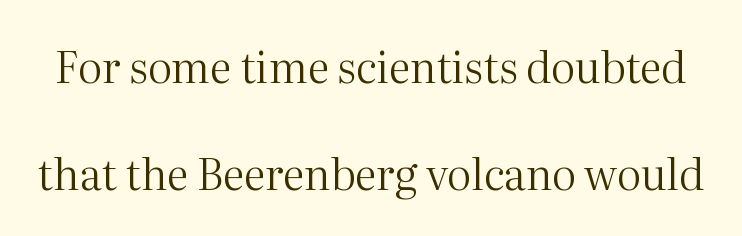
Q: Is the text bold? A: No.
Q: Is the text italic (slanted)? A: No, it is upright.
Q: Is the typeface a serif or a sans-serif typeface? A: Serif.
Q: Is the text underlined? A: No.
Q: Is the spacing between letters normal or unusually wide? A: Normal.
Q: Is the spacing between lines tight, normal or loose? A: Loose.
Q: Width (condensed, normal, or wide)? A: Normal.
Q: Stroke contrast? A: Medium.
Q: x-height? A: Medium.
Q: Monospaced? A: No.
